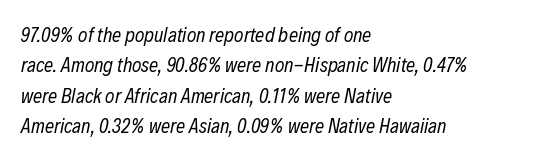
The image shows 20 px text type, italic (leaning right); set left-aligned, normal line spacing (1.52x), normal letter spacing, not underlined.
